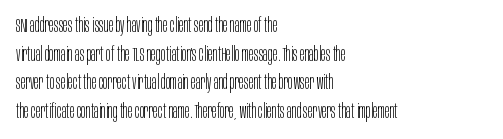
Honestly, the letter spacing is just normal — you wouldn't notice it. Every row of glyphs begins at an identical x-position on the left. The lettering holds an erect, upright posture throughout. A typesetter would call this leading conventional body-copy spacing.
